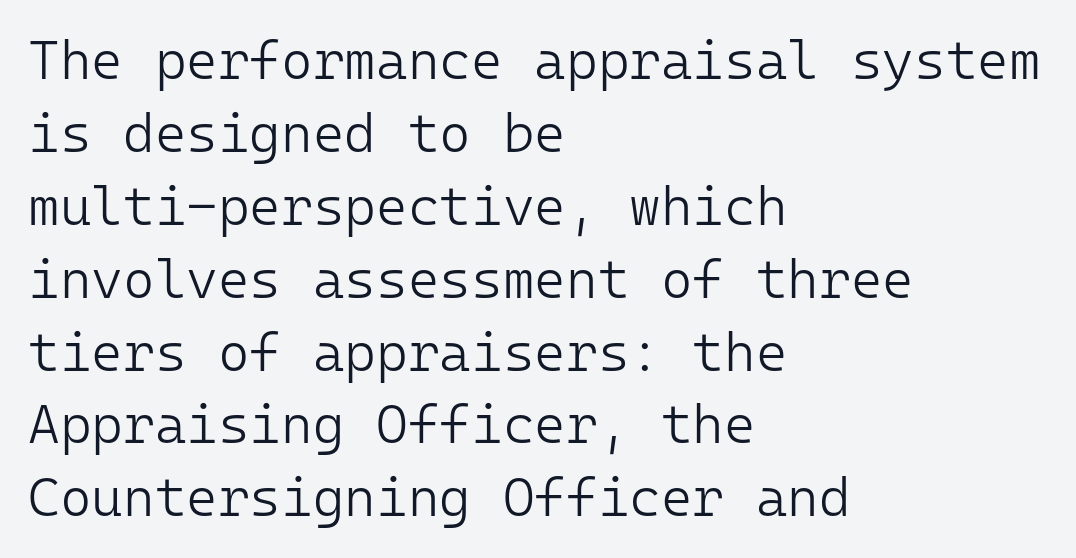
The image shows 54 px light sans-serif type, upright, monospaced; set left-aligned, normal line spacing (1.35x), normal letter spacing, not underlined; low stroke contrast and a medium x-height.
